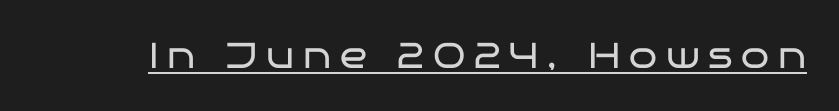
{"serif": "no", "italic": "no", "bold": "no", "weight": "regular", "width": "wide", "stroke_contrast": "low", "x_height": "large", "monospaced": "no", "underline": "yes", "letter_spacing": "wide", "letter_spacing_em": 0.24, "glyph_px": 36}
